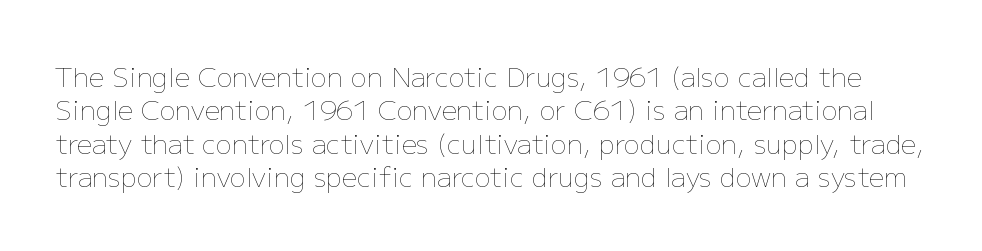
{"italic": "no", "bold": "no", "underline": "no", "line_spacing_ratio": 1.24, "letter_spacing": "normal", "letter_spacing_em": 0.0, "glyph_px": 27}
